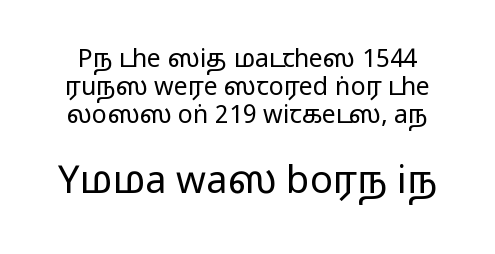
Vertical strokes here are truly vertical. The second block has been scaled up relative to the first. Stems and bowls with no extra thickness — not bold. Compared with typical body copy, the letter spacing here is the same. Unmarked baselines from the first word to the last.
